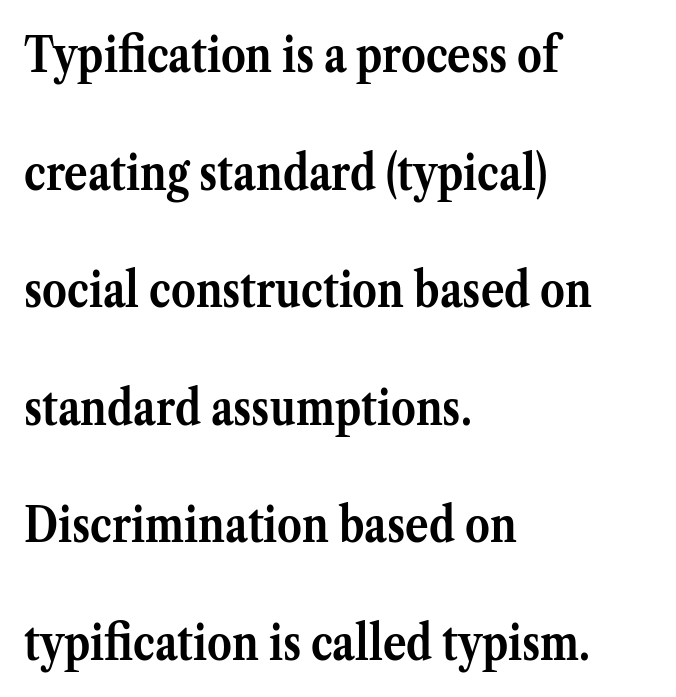
The letters advance in unequal steps, a hallmark of proportional type. What weight is shown? A full bold with thick strokes. The face used here is seriffed, in the tradition of book romans. The axis of the letterforms is exactly vertical. Short note: letters normally spaced.
